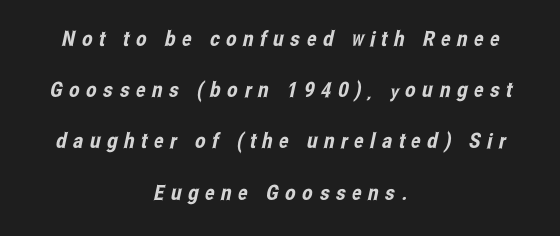
Rows of type keep a wide berth in the vertical direction. You could only call the tracking loose — the letters float apart. The foot of each line stays bare and open. Each line is balanced around a shared central axis.
